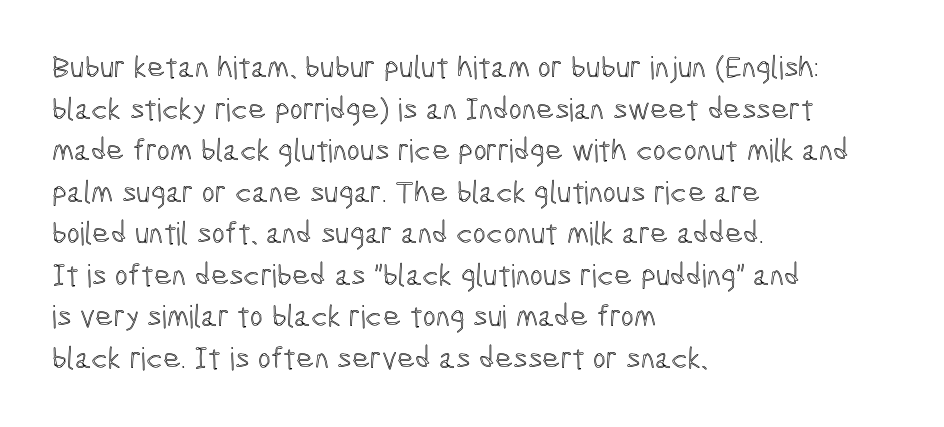
Q: Is the text italic (slanted)? A: No, it is upright.
Q: Is the text underlined? A: No.
Q: How is the paragraph aligned? A: Left-aligned.
Q: Is the spacing between letters normal or unusually wide? A: Normal.
Q: Is the spacing between lines tight, normal or loose? A: Normal.
Q: Width (condensed, normal, or wide)? A: Condensed.
Q: x-height? A: Medium.
Q: Monospaced? A: No.
